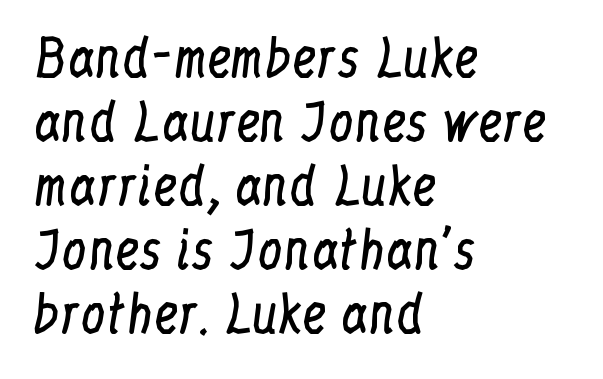
{"serif": "yes", "bold": "no", "weight": "regular", "width": "condensed", "stroke_contrast": "low", "x_height": "medium", "monospaced": "no", "underline": "no", "align": "left", "line_spacing": "normal", "line_spacing_ratio": 1.28, "letter_spacing": "normal", "letter_spacing_em": 0.0, "glyph_px": 50}
